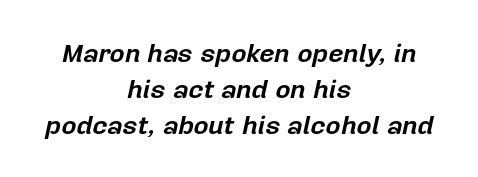
{"italic": "yes", "lean": "right", "slant_degrees": 12, "bold": "yes", "underline": "no", "align": "center", "line_spacing": "normal", "line_spacing_ratio": 1.38, "letter_spacing": "normal", "letter_spacing_em": 0.0, "glyph_px": 26}
